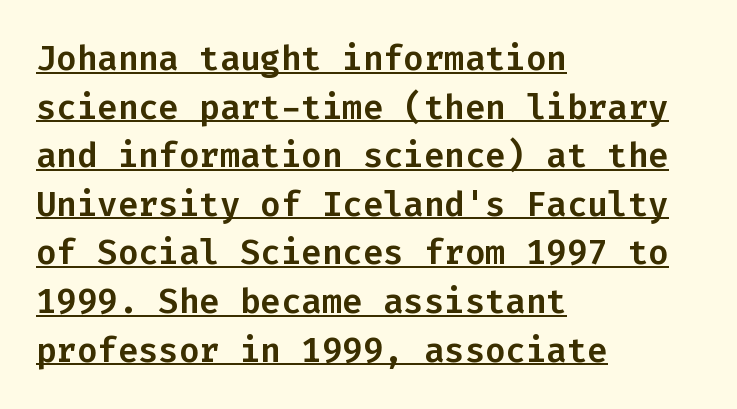
The image shows 34 px sans-serif type, upright, monospaced; set left-aligned, normal line spacing (1.43x), normal letter spacing, underlined; low stroke contrast and a medium x-height.
